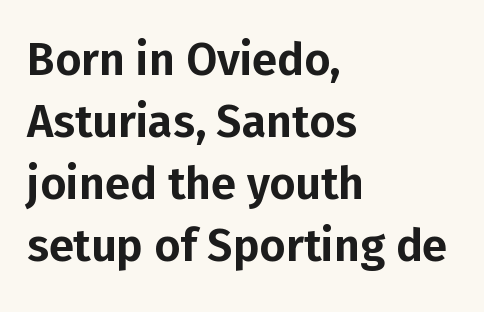
{"serif": "no", "italic": "no", "width": "normal", "stroke_contrast": "low", "x_height": "medium", "monospaced": "no", "underline": "no", "align": "left", "line_spacing": "normal", "line_spacing_ratio": 1.38, "letter_spacing": "normal", "letter_spacing_em": 0.0, "glyph_px": 45}
